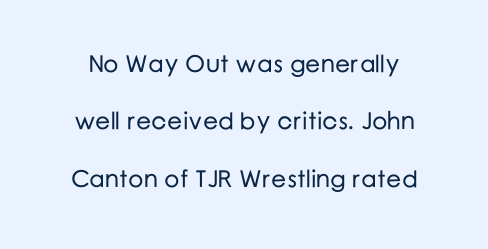
Q: Is the text italic (slanted)? A: No, it is upright.
Q: Is the text underlined? A: No.
Q: Is the spacing between letters normal or unusually wide? A: Normal.
Q: Is the spacing between lines tight, normal or loose? A: Loose.
